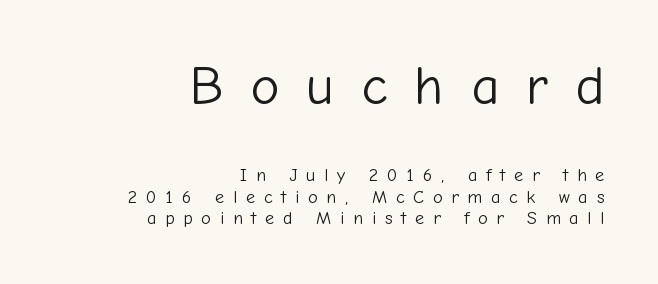
{"serif": "no", "italic": "no", "bold": "no", "weight": "light", "width": "normal", "stroke_contrast": "low", "x_height": "medium", "monospaced": "no", "underline": "no", "align": "right", "line_spacing_ratio": 1.2, "letter_spacing": "wide", "letter_spacing_em": 0.49, "larger_block": "first", "size_ratio": 3.06, "glyph_px": 55}
